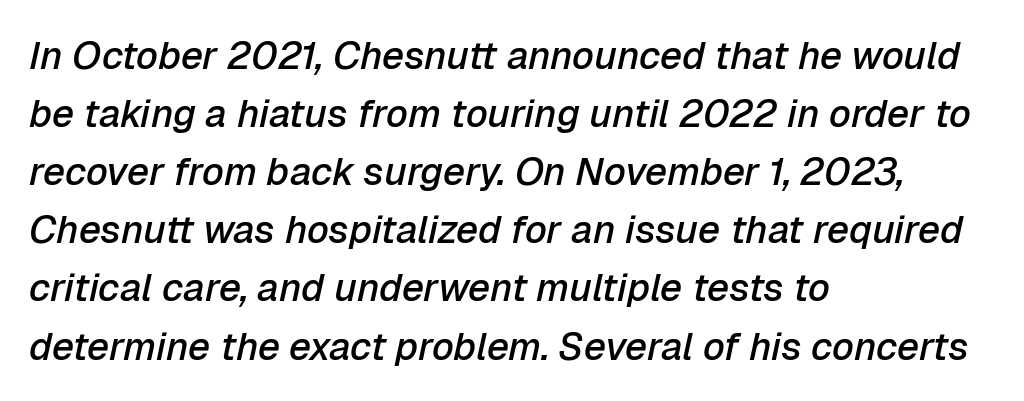
{"italic": "yes", "lean": "right", "slant_degrees": 12, "bold": "semi", "weight": "semibold", "width": "normal", "stroke_contrast": "low", "x_height": "medium", "monospaced": "no", "underline": "no", "align": "left", "line_spacing": "normal", "line_spacing_ratio": 1.49, "letter_spacing": "normal", "letter_spacing_em": 0.0, "glyph_px": 39}
